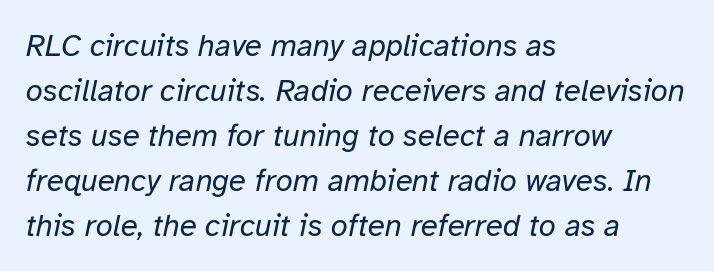
The line-height multiplier appears to be the usual default. Nobody touched the tracking dial on this one. No extra ink here — the face is not bold. Looks like regular typesetting: each glyph gets only the width it needs. This rendering uses left alignment, leaving the right contour irregular. Rule under the text: the space is simply empty.
